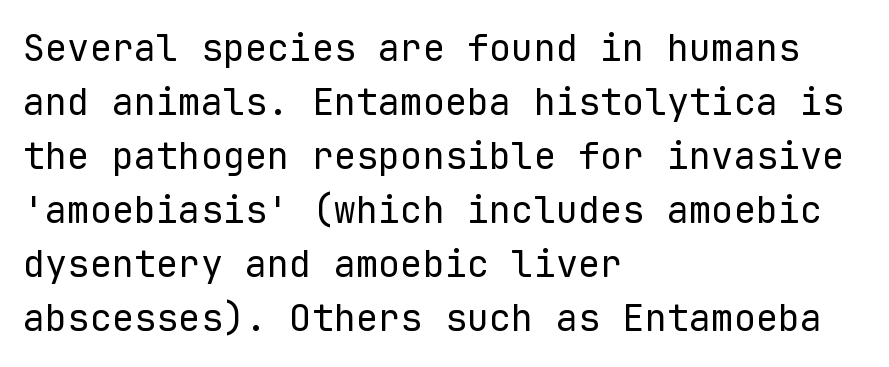
Q: Is the text bold? A: No.
Q: Is the text italic (slanted)? A: No, it is upright.
Q: Is the typeface a serif or a sans-serif typeface? A: Sans-serif.
Q: Is the text underlined? A: No.
Q: How is the paragraph aligned? A: Left-aligned.
Q: Is the spacing between letters normal or unusually wide? A: Normal.
Q: Is the spacing between lines tight, normal or loose? A: Normal.
Q: Width (condensed, normal, or wide)? A: Normal.
Q: Stroke contrast? A: Low.
Q: x-height? A: Medium.
Q: Monospaced? A: Yes.
